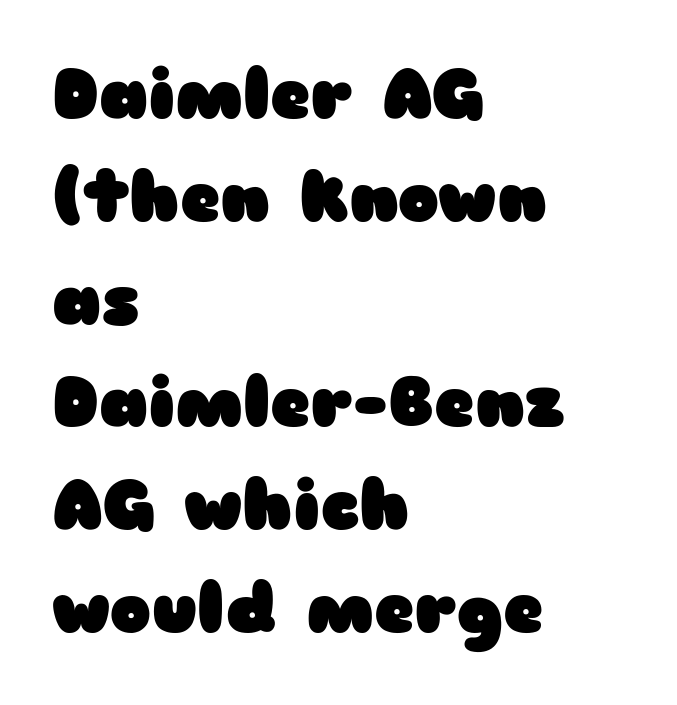
Q: Is the text bold? A: Yes.
Q: Is the text italic (slanted)? A: No, it is upright.
Q: Is the typeface a serif or a sans-serif typeface? A: Sans-serif.
Q: Is the text underlined? A: No.
Q: How is the paragraph aligned? A: Left-aligned.
Q: Is the spacing between letters normal or unusually wide? A: Normal.
Q: Is the spacing between lines tight, normal or loose? A: Normal.
Q: Width (condensed, normal, or wide)? A: Wide.
Q: Stroke contrast? A: Low.
Q: x-height? A: Medium.
Q: Monospaced? A: No.
